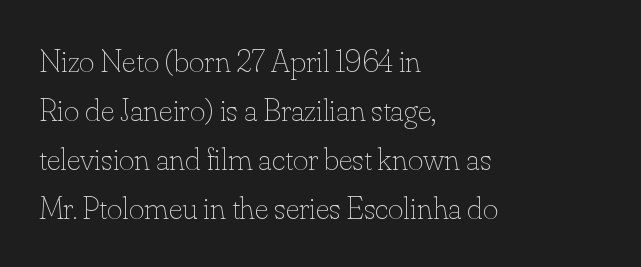
Q: Is the text bold? A: No.
Q: Is the text italic (slanted)? A: No, it is upright.
Q: Is the text underlined? A: No.
Q: How is the paragraph aligned? A: Left-aligned.
Q: Is the spacing between letters normal or unusually wide? A: Normal.
Q: Is the spacing between lines tight, normal or loose? A: Normal.
Q: Width (condensed, normal, or wide)? A: Normal.
Q: Stroke contrast? A: Low.
Q: x-height? A: Small.
Q: Monospaced? A: No.
